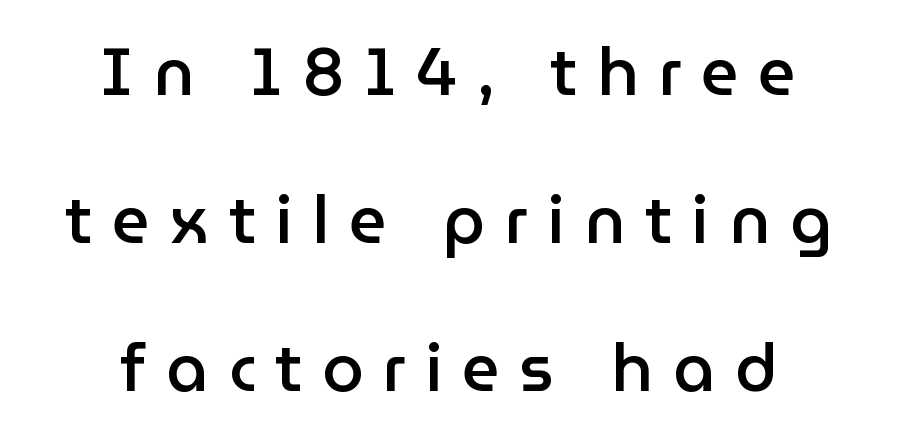
The image shows 66 px semibold sans-serif type, upright; set centered, loose line spacing (2.24x), unusually wide letter spacing (+0.3 em), not underlined; low stroke contrast and a medium x-height.
